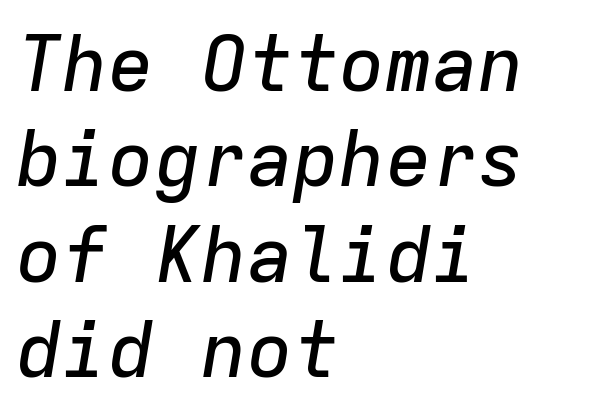
The image shows 77 px text type, italic (leaning right), monospaced; set left-aligned, line spacing 1.24x, normal letter spacing, not underlined; low stroke contrast and a medium x-height.
